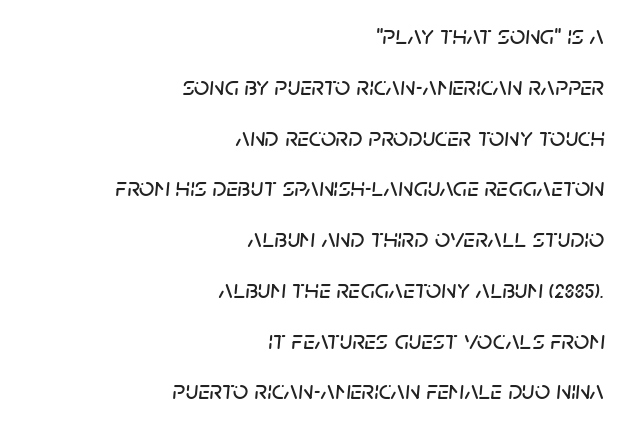
The zone under the glyphs is completely vacant. Observe the ordinary spacing: letters are neighbours, not strangers. The specimen reads as italic at a glance. This rendering uses right alignment, leaving the left contour irregular.
